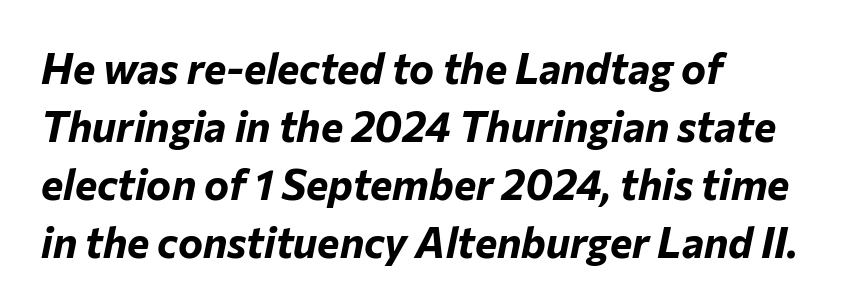
Q: Is the text bold? A: Yes.
Q: Is the text italic (slanted)? A: Yes, it leans right by about 12 degrees.
Q: Is the text underlined? A: No.
Q: How is the paragraph aligned? A: Left-aligned.
Q: Is the spacing between letters normal or unusually wide? A: Normal.
Q: Is the spacing between lines tight, normal or loose? A: Normal.
Q: Width (condensed, normal, or wide)? A: Normal.
Q: Stroke contrast? A: Low.
Q: x-height? A: Medium.
Q: Monospaced? A: No.
